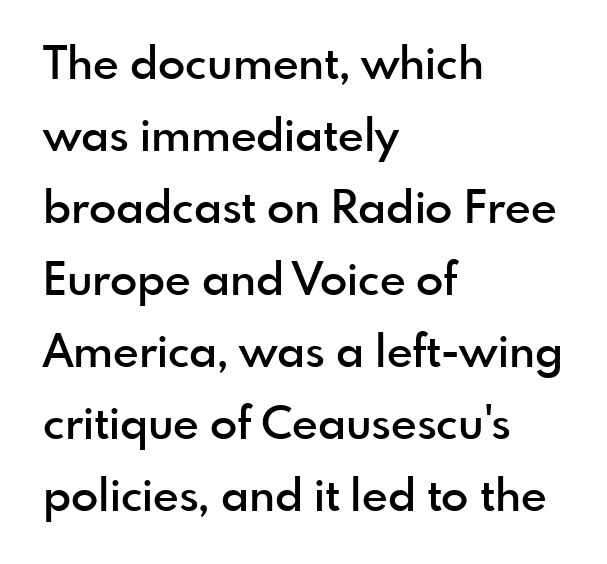
{"serif": "no", "italic": "no", "bold": "semi", "weight": "semibold", "width": "normal", "x_height": "small", "monospaced": "no", "underline": "no", "align": "left", "line_spacing": "normal", "line_spacing_ratio": 1.6, "letter_spacing": "normal", "letter_spacing_em": 0.0, "glyph_px": 45}
